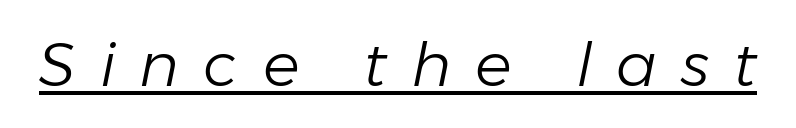
Q: Is the text bold? A: No.
Q: Is the text italic (slanted)? A: Yes, it leans right by about 11 degrees.
Q: Is the text underlined? A: Yes.
Q: Is the spacing between letters normal or unusually wide? A: Unusually wide.
Q: Width (condensed, normal, or wide)? A: Normal.
Q: Stroke contrast? A: Low.
Q: x-height? A: Medium.
Q: Monospaced? A: No.
